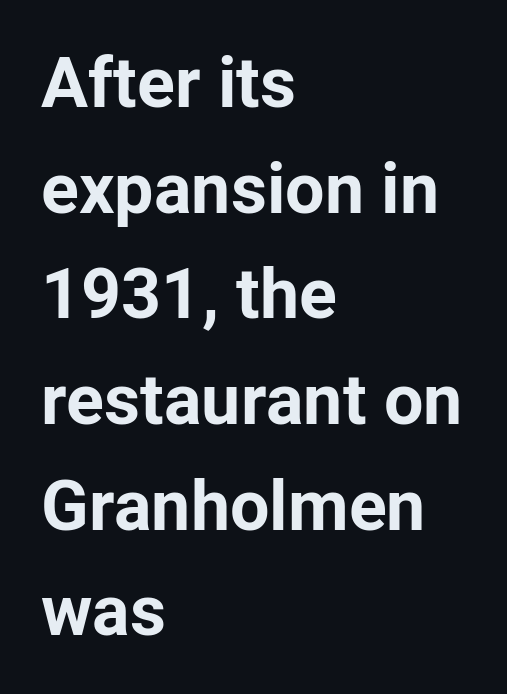
Q: Is the text bold? A: Yes.
Q: Is the text italic (slanted)? A: No, it is upright.
Q: Is the typeface a serif or a sans-serif typeface? A: Sans-serif.
Q: Is the text underlined? A: No.
Q: How is the paragraph aligned? A: Left-aligned.
Q: Is the spacing between letters normal or unusually wide? A: Normal.
Q: Is the spacing between lines tight, normal or loose? A: Normal.
Q: Width (condensed, normal, or wide)? A: Normal.
Q: Stroke contrast? A: Low.
Q: x-height? A: Medium.
Q: Monospaced? A: No.
